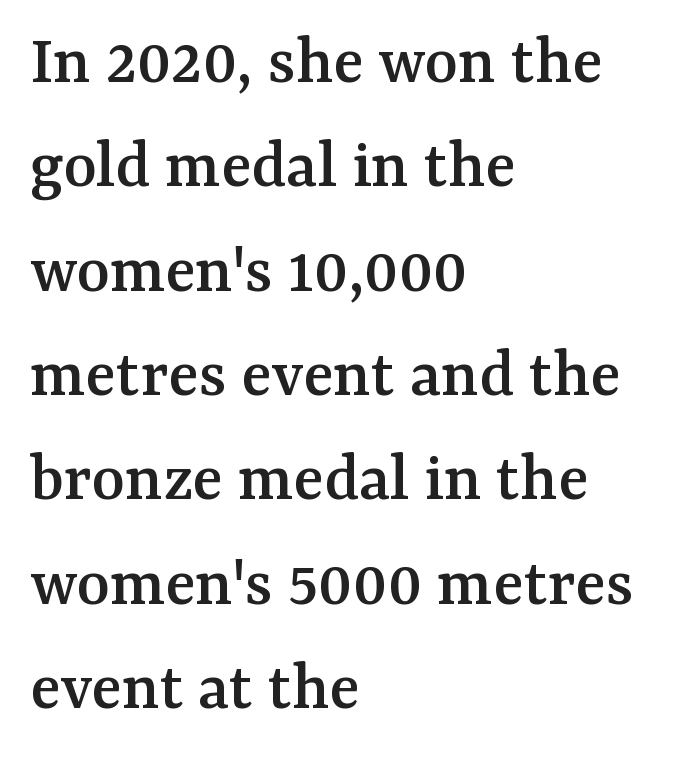
The image shows 71 px serif type, upright; set left-aligned, normal line spacing (1.47x), normal letter spacing, not underlined; medium stroke contrast and a medium x-height.
